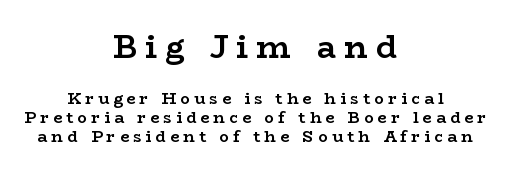
Q: Is the text bold? A: Yes.
Q: Is the text italic (slanted)? A: No, it is upright.
Q: Is the typeface a serif or a sans-serif typeface? A: Serif.
Q: Is the text underlined? A: No.
Q: How is the paragraph aligned? A: Centered.
Q: Is the spacing between letters normal or unusually wide? A: Unusually wide.
Q: Which block of text is set in a larger size, the first (top) or the second (bottom)? A: The first (top) one.
Q: Width (condensed, normal, or wide)? A: Wide.
Q: Stroke contrast? A: Low.
Q: x-height? A: Medium.
Q: Monospaced? A: No.
